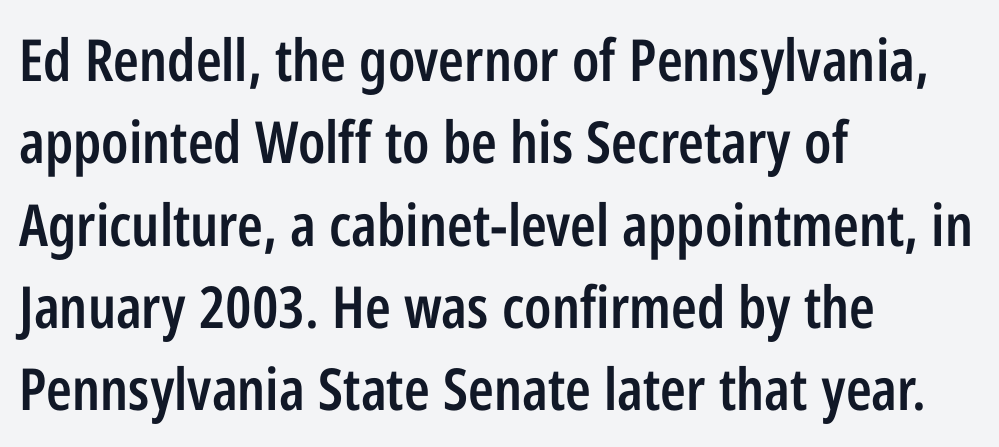
Inter-character spacing is left at the font's built-in metrics. Here the designer chose a conventional face with non-uniform glyph widths. A bare baseline throughout the passage. The face used here is a semibold: visibly heavier than regular, lighter than bold. The typesetter chose a ragged-right arrangement here. Does the lettering tilt? It doesn't — this is upright.
